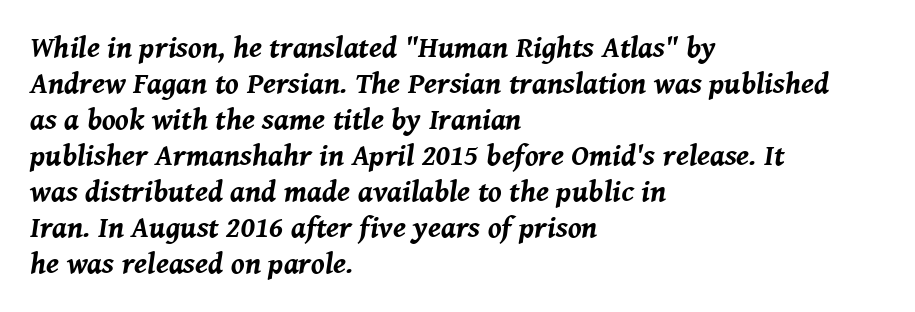
Q: Is the text bold? A: Yes.
Q: Is the text italic (slanted)? A: Yes, it leans right by about 8 degrees.
Q: Is the text underlined? A: No.
Q: How is the paragraph aligned? A: Left-aligned.
Q: Is the spacing between letters normal or unusually wide? A: Normal.
Q: Width (condensed, normal, or wide)? A: Normal.
Q: Stroke contrast? A: Medium.
Q: x-height? A: Medium.
Q: Monospaced? A: No.
